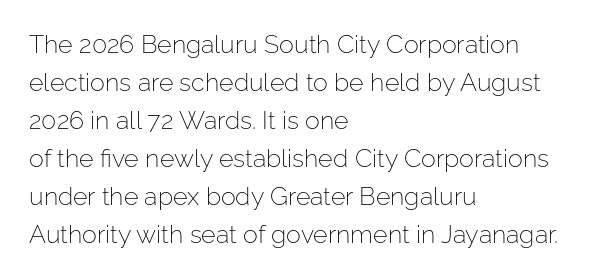
The font's upright variant was chosen for this text. The specimen omits any rule beneath the text block's lines. All the whitespace from short lines collects on the right. Tracking here is standard; glyphs follow each other at the usual distance.
